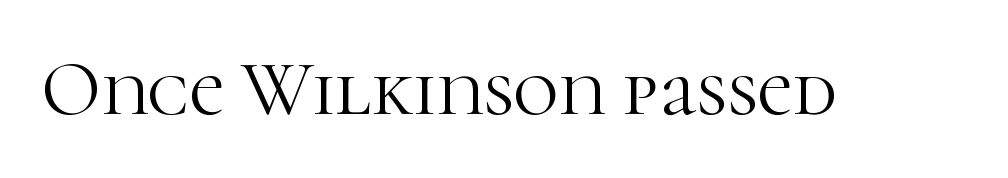
The font family rendered here belongs to the serif group. The letters advance in unequal steps, a hallmark of proportional type. The passage shown has conventional tracking throughout. The glyphs are unaccompanied by any horizontal stroke below them. Upright lettering throughout.
